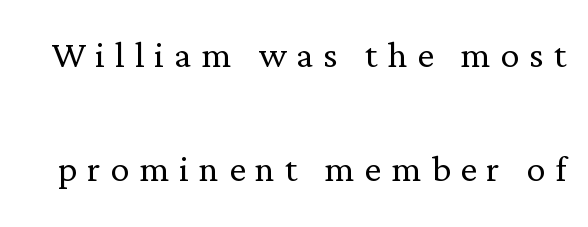
The image shows 47 px light serif type, upright; set loose line spacing (2.42x), unusually wide letter spacing (+0.21 em), not underlined; low stroke contrast and a medium x-height.
